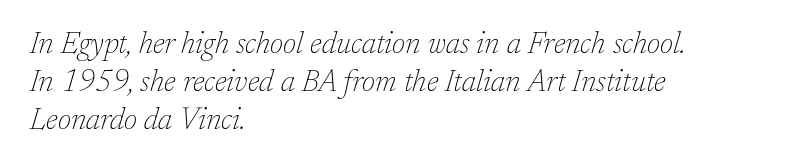
Counters stay open thanks to moderate or lighter strokes. Alignment: flush left. In terms of leading, this rendering sits right in the middle. Does the type have serifs? Yes, each stem ends in a small foot.
